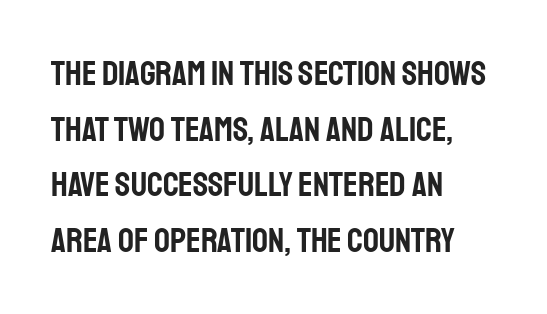
{"serif": "no", "italic": "no", "width": "condensed", "stroke_contrast": "low", "x_height": "large", "monospaced": "no", "underline": "no", "align": "left", "line_spacing": "normal", "line_spacing_ratio": 1.59, "letter_spacing": "normal", "letter_spacing_em": 0.0, "glyph_px": 35}
